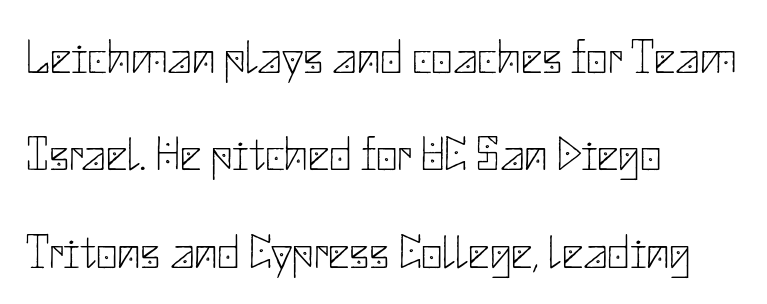
{"serif": "no", "italic": "no", "bold": "no", "weight": "thin", "width": "normal", "stroke_contrast": "low", "x_height": "small", "underline": "no", "align": "left", "line_spacing": "loose", "line_spacing_ratio": 2.07, "letter_spacing": "normal", "letter_spacing_em": 0.0, "glyph_px": 47}
